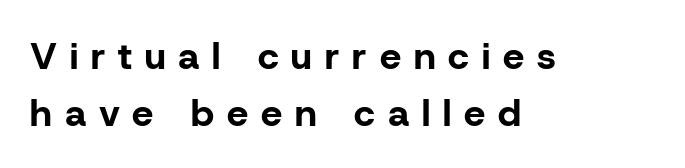
{"serif": "no", "italic": "no", "bold": "yes", "weight": "bold", "width": "normal", "stroke_contrast": "low", "x_height": "medium", "monospaced": "no", "underline": "no", "align": "left", "line_spacing": "normal", "line_spacing_ratio": 1.5, "letter_spacing": "wide", "letter_spacing_em": 0.34, "glyph_px": 38}
